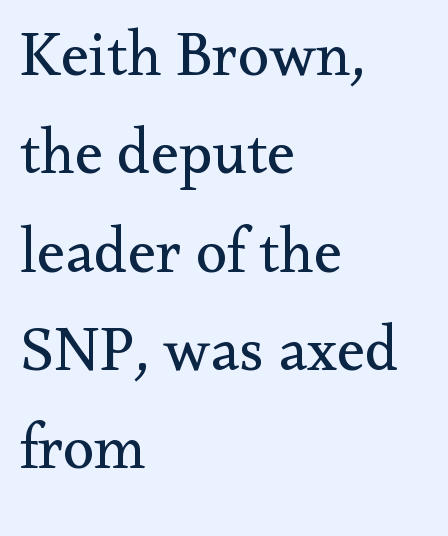
The image shows 63 px regular-weight serif type, upright; set left-aligned, normal line spacing (1.56x), normal letter spacing, not underlined; medium stroke contrast and a small x-height.
